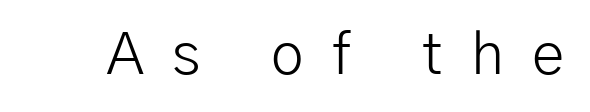
{"serif": "no", "italic": "no", "bold": "no", "weight": "light", "width": "normal", "stroke_contrast": "low", "x_height": "medium", "monospaced": "no", "underline": "no", "letter_spacing": "wide", "letter_spacing_em": 0.48, "glyph_px": 59}
